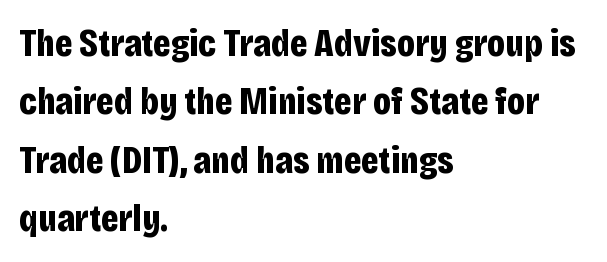
Q: Is the text bold? A: Yes.
Q: Is the text italic (slanted)? A: No, it is upright.
Q: Is the typeface a serif or a sans-serif typeface? A: Sans-serif.
Q: Is the text underlined? A: No.
Q: How is the paragraph aligned? A: Left-aligned.
Q: Is the spacing between letters normal or unusually wide? A: Normal.
Q: Is the spacing between lines tight, normal or loose? A: Normal.
Q: Width (condensed, normal, or wide)? A: Condensed.
Q: Stroke contrast? A: Low.
Q: x-height? A: Large.
Q: Monospaced? A: No.
